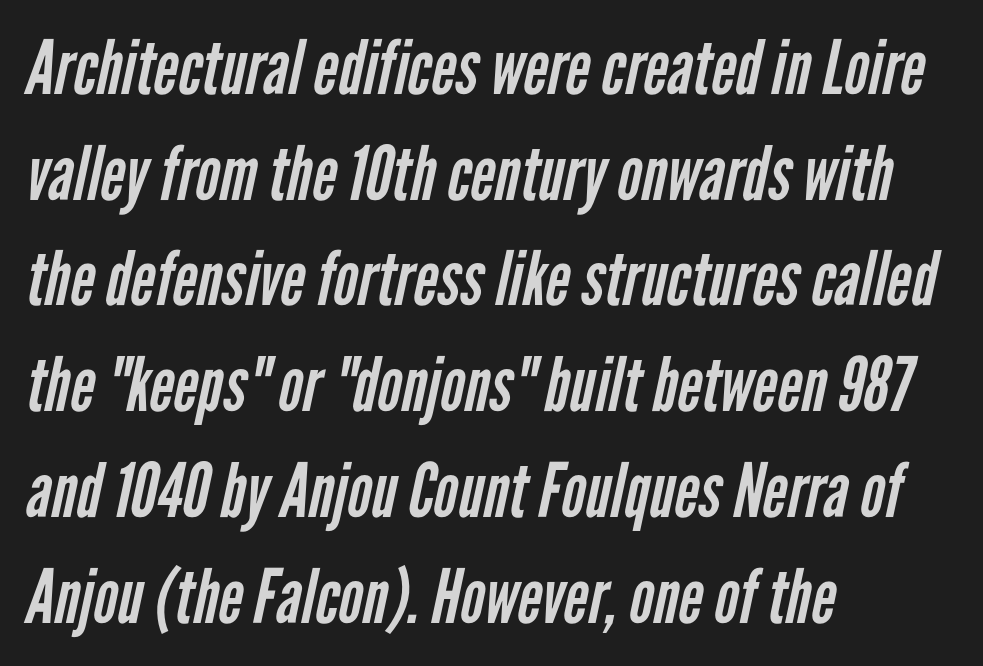
Q: Is the text bold? A: No.
Q: Is the typeface a serif or a sans-serif typeface? A: Sans-serif.
Q: Is the text underlined? A: No.
Q: How is the paragraph aligned? A: Left-aligned.
Q: Is the spacing between letters normal or unusually wide? A: Normal.
Q: Is the spacing between lines tight, normal or loose? A: Normal.
Q: Width (condensed, normal, or wide)? A: Condensed.
Q: Stroke contrast? A: Low.
Q: x-height? A: Medium.
Q: Monospaced? A: No.
